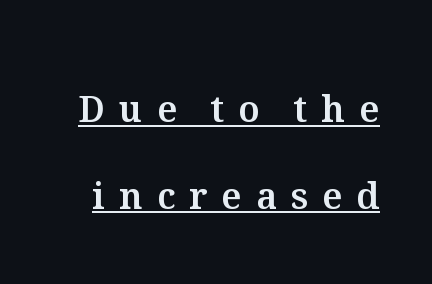
Q: Is the text italic (slanted)? A: No, it is upright.
Q: Is the text underlined? A: Yes.
Q: Is the spacing between letters normal or unusually wide? A: Unusually wide.
Q: Is the spacing between lines tight, normal or loose? A: Loose.
Q: Width (condensed, normal, or wide)? A: Normal.
Q: Stroke contrast? A: Medium.
Q: x-height? A: Medium.
Q: Monospaced? A: No.
